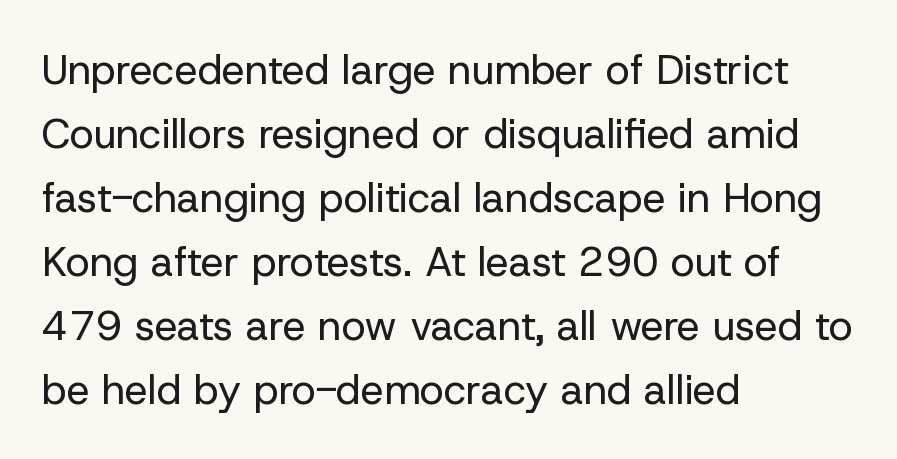
A typesetter would call this leading conventional body-copy spacing. Is the stroke heavy? The answer is a plain regular-or-lighter. Typographically, this falls in the sans-serif category. The passage shown is typed in a proportional face where columns would drift. Alignment: flush left.
